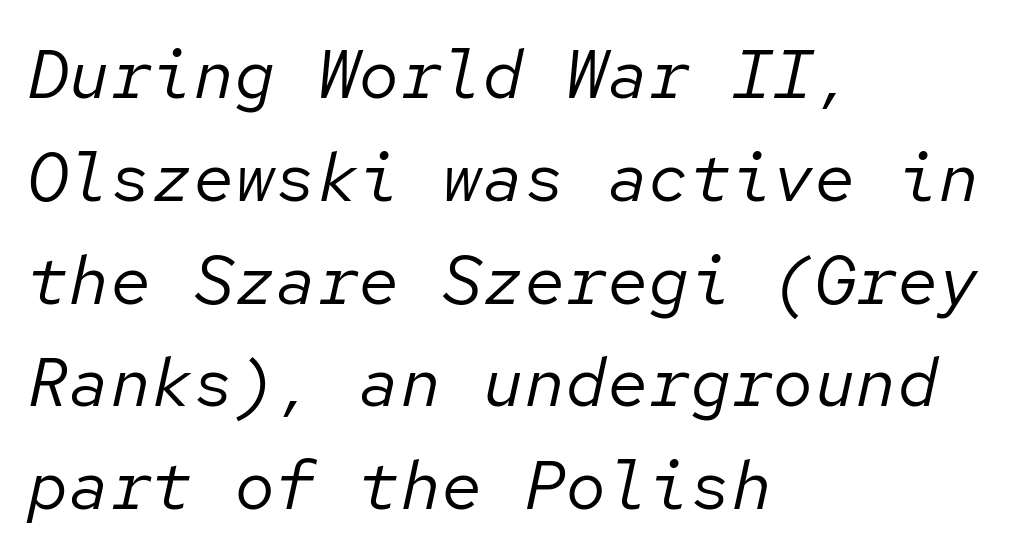
The type is set solid horizontally, with unmodified tracking. Nobody drew a line under any word here. Every character sits at an angle, as italics do. Ink coverage per letter is moderate at most. The face used here is monospaced, like something from a code editor. Interline gaps are of average width in this sample.
